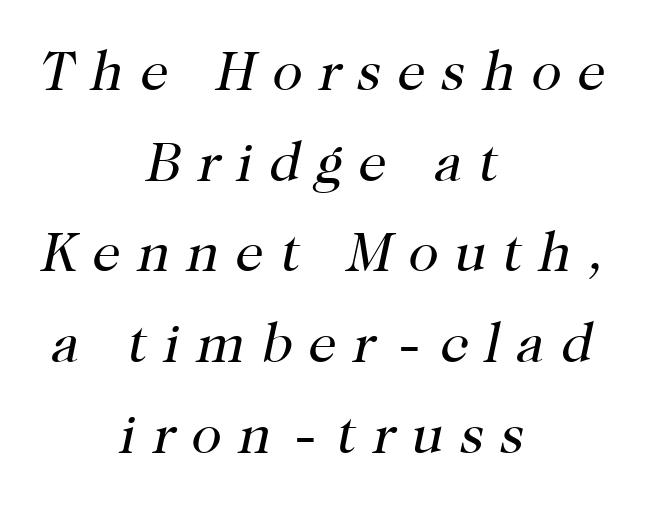
The cut favours lightness, reaching ordinary text weight at its darkest. Baseline-to-baseline distance is the conventional proportion of letter height. Anything drawn beneath the words? Only blank space. Visually the block forms a symmetrical silhouette, jagged on both flanks. Observe the serifs anchoring each vertical stroke in this sample.
